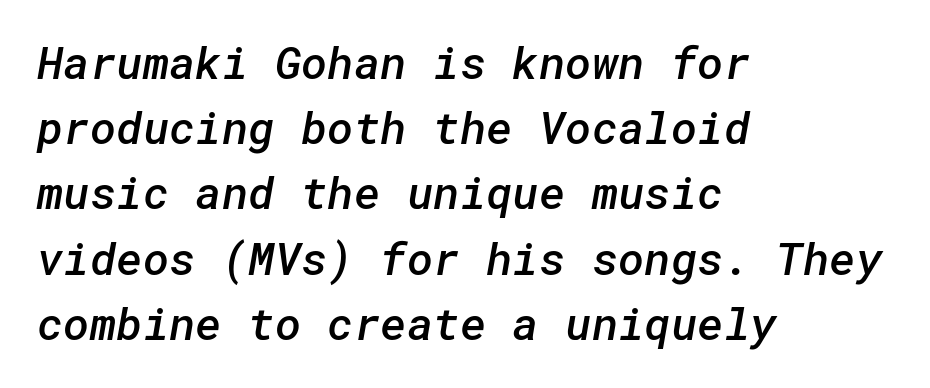
{"serif": "no", "bold": "semi", "weight": "semibold", "width": "normal", "stroke_contrast": "low", "x_height": "medium", "underline": "no", "align": "left", "line_spacing": "normal", "line_spacing_ratio": 1.45, "letter_spacing": "normal", "letter_spacing_em": 0.0, "glyph_px": 45}
